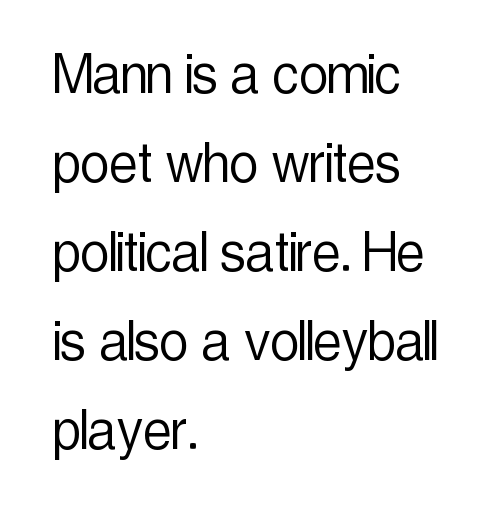
Regarding leading, the lines here are spaced in the standard way. Left-aligned paragraph, ragged on the right. Every character sits straight up, as roman type does. Underline: absent. Stem width sits at or under what a default text font uses.
